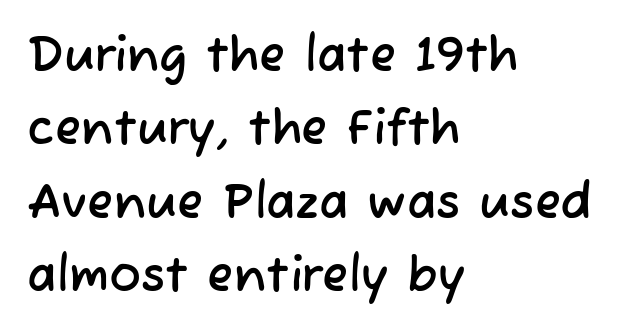
Clear beneath every line of the passage. Normally led — the rows are evenly, conventionally spaced. The compositor pushed each line to the left boundary. Nothing unusual about the tracking: characters are spaced as the font intends. Here the designer chose a conventional face with non-uniform glyph widths.
